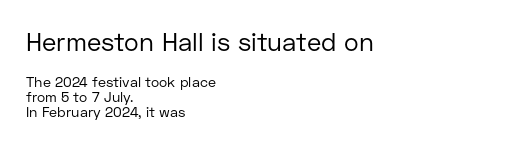
The lettering stays uniformly vertical, giving the passage a roman look. The rendering keeps characters at their native spacing. The strip under each line holds only bare page. No extra ink here — the face is not bold. Which chunk is bigger? The first one — the top block dwarfs the bottom.
